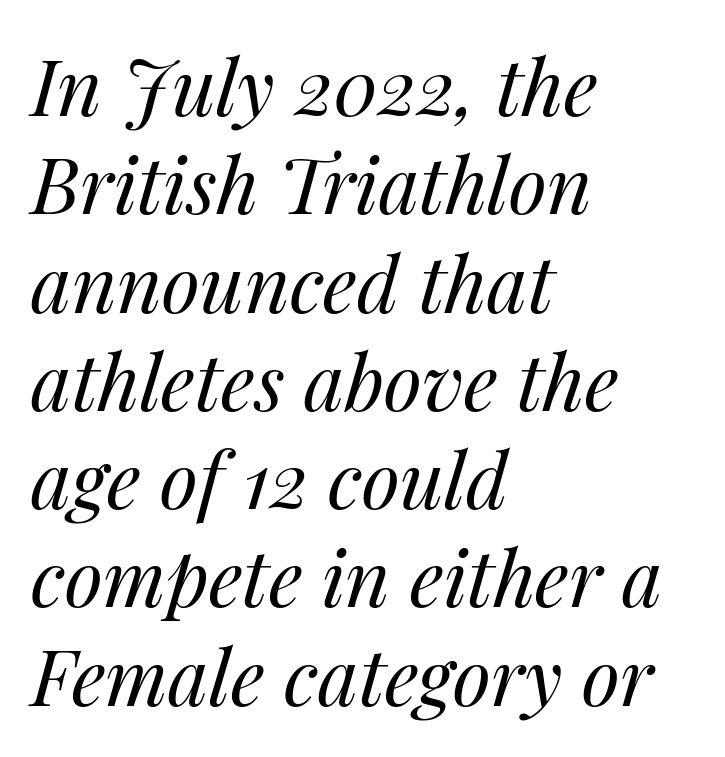
{"italic": "yes", "lean": "right", "slant_degrees": 14, "bold": "no", "weight": "regular", "width": "normal", "stroke_contrast": "medium", "x_height": "medium", "monospaced": "no", "underline": "no", "align": "left", "line_spacing": "normal", "line_spacing_ratio": 1.26, "letter_spacing": "normal", "letter_spacing_em": 0.0, "glyph_px": 78}
